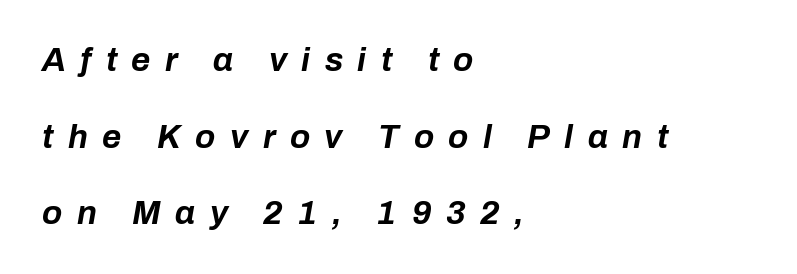
The image shows 33 px bold type, italic (leaning right); set left-aligned, loose line spacing (2.32x), unusually wide letter spacing (+0.44 em), not underlined; low stroke contrast and a medium x-height.
